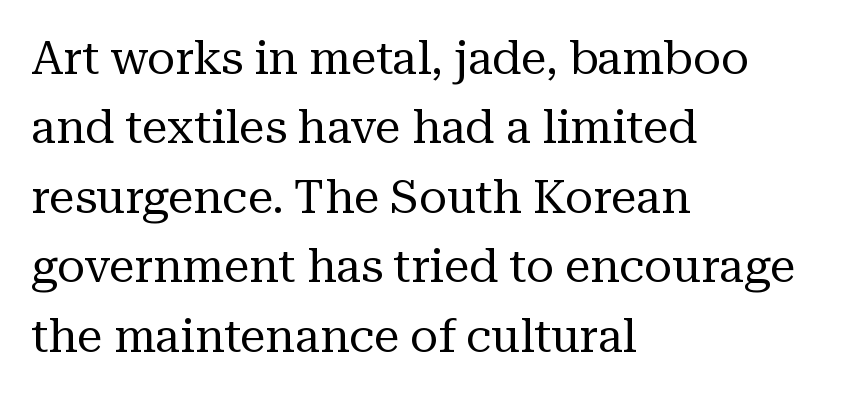
The image shows 46 px regular-weight serif type, upright; set left-aligned, normal line spacing (1.51x), normal letter spacing, not underlined; medium stroke contrast and a medium x-height.
